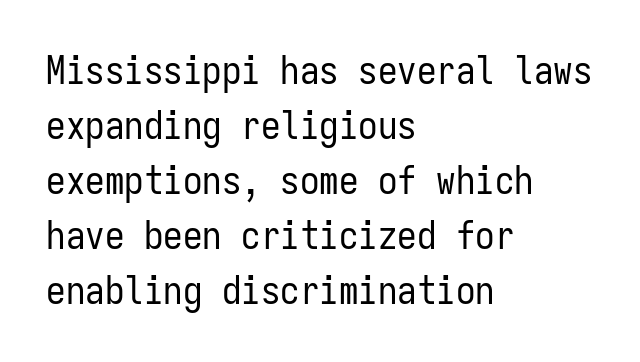
Horizontally, the lines are justified to the leading edge only. This is the regular roman posture of the typeface. Does the leading feel generous? No, just average. Unmarked baselines from the first word to the last. The characters display no serif detailing; their extremities are plain.
